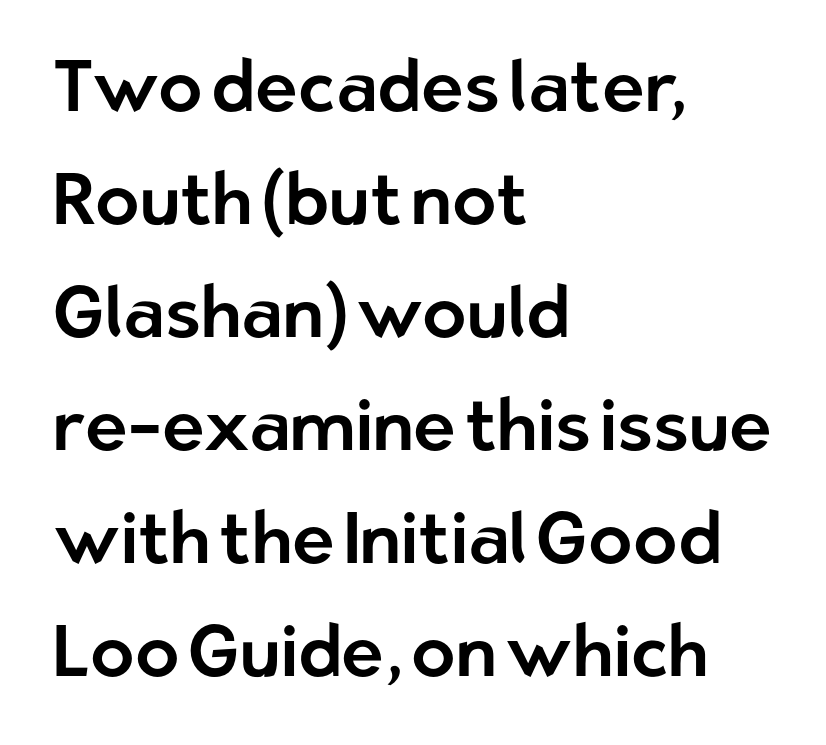
If you drew a ruler down the left edge, every line would touch it. The letters advance in unequal steps, a hallmark of proportional type. Unlike italic type, these characters show no tilt at all. This block has exactly the height ordinary leading produces. Observe the absence of serifs on each vertical stroke in this sample. The horizontal fit of the characters is conventional and even.
